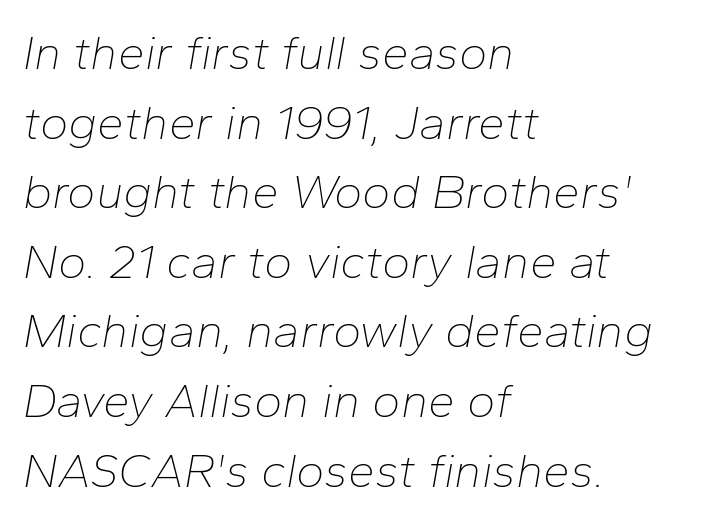
The image shows 48 px thin type, italic (leaning right); set left-aligned, normal line spacing (1.45x), normal letter spacing, not underlined; low stroke contrast and a medium x-height.
